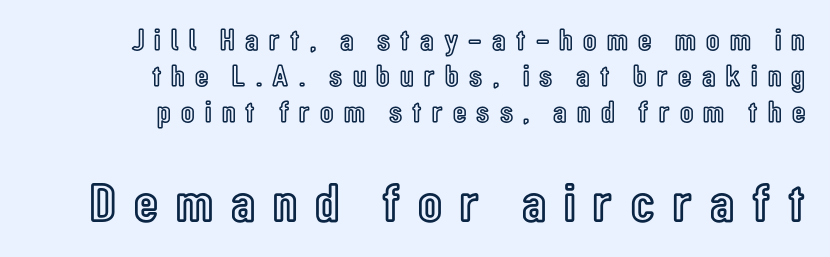
The image shows 55 px condensed type, upright; set right-aligned, line spacing 1.16x, unusually wide letter spacing (+0.33 em), not underlined; the second (bottom) block is 1.77x larger; a medium x-height.
